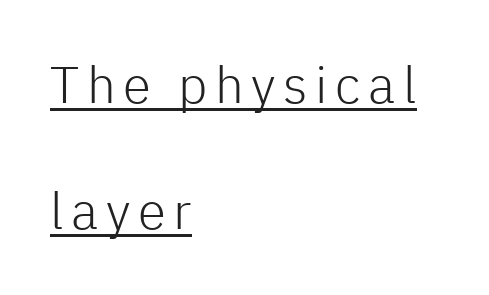
No feet cap the strokes, marking this as sans-serif type. A typesetter would call this proportional, since set widths differ per character. These lines were composed using upright roman letters. These lines are set flush left with a ragged right edge.
